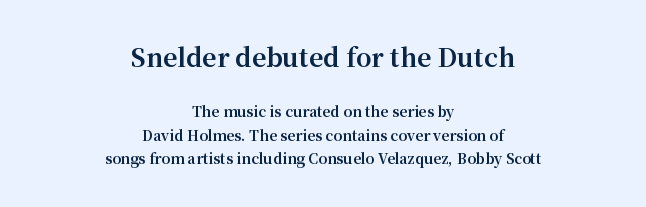
Q: Is the text bold? A: Yes.
Q: Is the text italic (slanted)? A: No, it is upright.
Q: Is the text underlined? A: No.
Q: How is the paragraph aligned? A: Centered.
Q: Is the spacing between letters normal or unusually wide? A: Normal.
Q: Is the spacing between lines tight, normal or loose? A: Normal.
Q: Which block of text is set in a larger size, the first (top) or the second (bottom)? A: The first (top) one.
